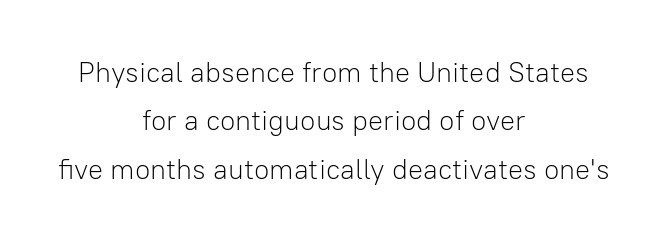
{"serif": "no", "italic": "no", "bold": "no", "weight": "light", "width": "normal", "stroke_contrast": "low", "x_height": "medium", "monospaced": "no", "underline": "no", "align": "center", "line_spacing_ratio": 1.73, "letter_spacing": "normal", "letter_spacing_em": 0.0, "glyph_px": 28}
